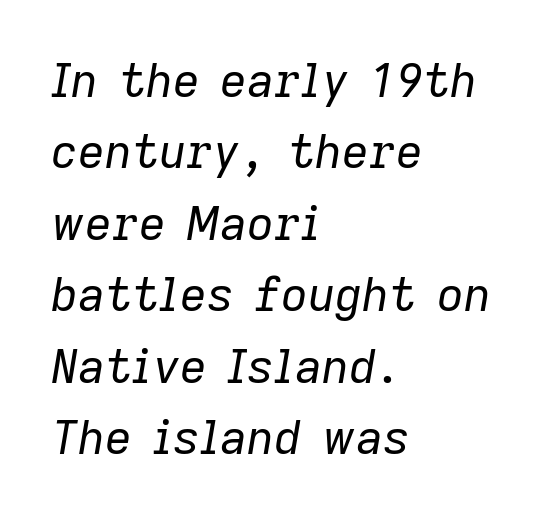
The image shows 47 px regular-weight type, italic (leaning right); set left-aligned, normal line spacing (1.52x), normal letter spacing, not underlined; low stroke contrast and a medium x-height.
